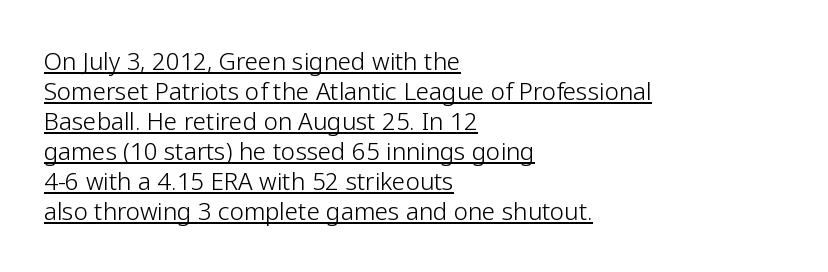
{"italic": "no", "bold": "no", "underline": "yes", "align": "left", "line_spacing": "normal", "line_spacing_ratio": 1.25, "letter_spacing": "normal", "letter_spacing_em": 0.0, "glyph_px": 24}
